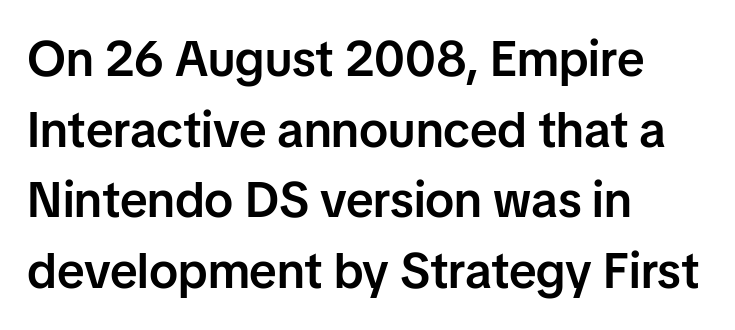
Q: Is the text bold? A: Semi-bold.
Q: Is the text italic (slanted)? A: No, it is upright.
Q: Is the typeface a serif or a sans-serif typeface? A: Sans-serif.
Q: Is the text underlined? A: No.
Q: How is the paragraph aligned? A: Left-aligned.
Q: Is the spacing between letters normal or unusually wide? A: Normal.
Q: Is the spacing between lines tight, normal or loose? A: Normal.
Q: Width (condensed, normal, or wide)? A: Normal.
Q: Stroke contrast? A: Low.
Q: x-height? A: Medium.
Q: Monospaced? A: No.
